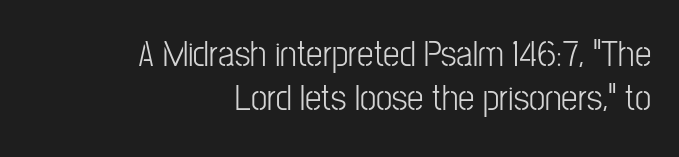
Q: Is the text bold? A: No.
Q: Is the text italic (slanted)? A: No, it is upright.
Q: Is the typeface a serif or a sans-serif typeface? A: Sans-serif.
Q: Is the text underlined? A: No.
Q: How is the paragraph aligned? A: Right-aligned.
Q: Is the spacing between letters normal or unusually wide? A: Normal.
Q: Width (condensed, normal, or wide)? A: Condensed.
Q: Stroke contrast? A: Low.
Q: x-height? A: Medium.
Q: Monospaced? A: No.
